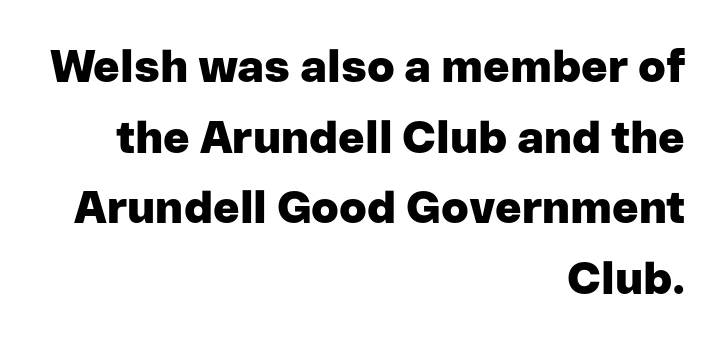
Each glyph is drawn with heavy, bold strokes. To sum up the face: it is a sans, with no serifs. Typeset ragged left — the right edge is the straight one. Lines of text with bare space underneath. The passage shown has conventional tracking throughout. The passage shown is typed in a proportional face where columns would drift.
